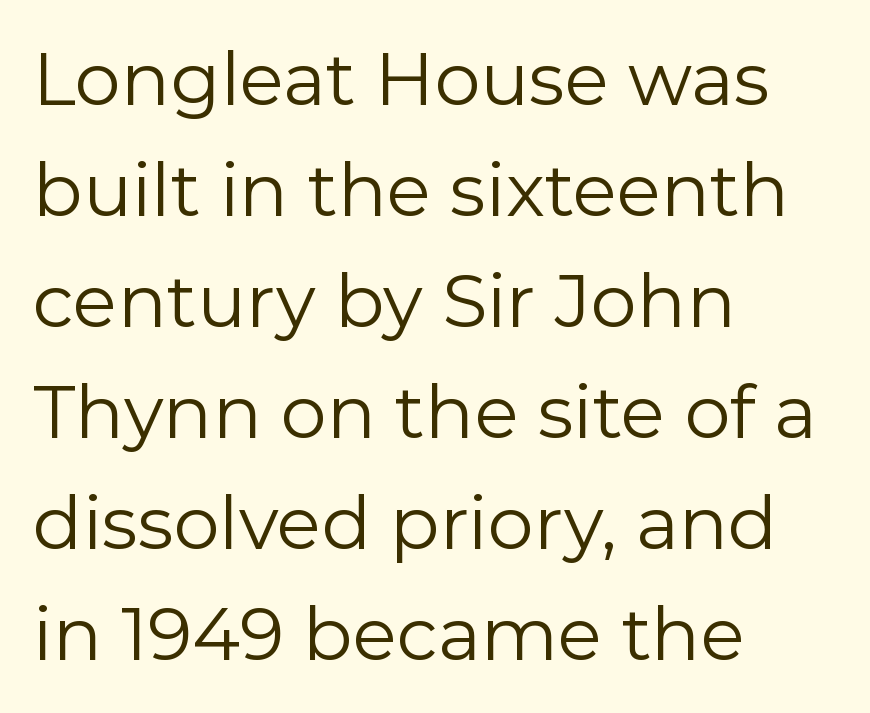
The image shows 73 px regular-weight sans-serif type, upright; set left-aligned, normal line spacing (1.52x), normal letter spacing, not underlined; low stroke contrast and a medium x-height.
